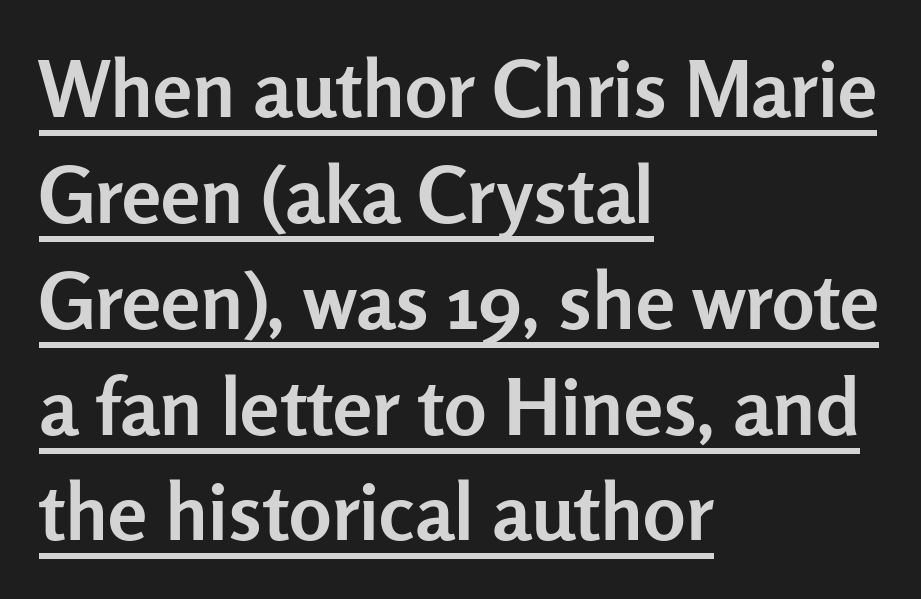
The image shows 79 px semibold sans-serif type, upright; set left-aligned, normal line spacing (1.34x), normal letter spacing, underlined; low stroke contrast and a medium x-height.
